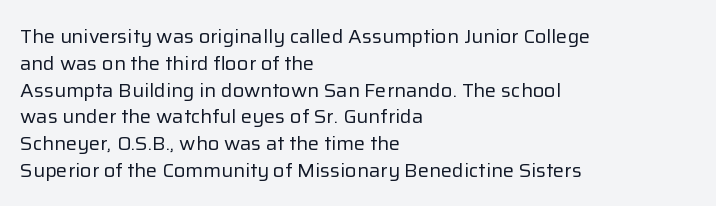
Unlike italic type, these characters show no tilt at all. Honestly, there is no underline to notice here at all. The ragged edge is on the right, which tells us the setting is flush left. Tracking here is standard; glyphs follow each other at the usual distance.
